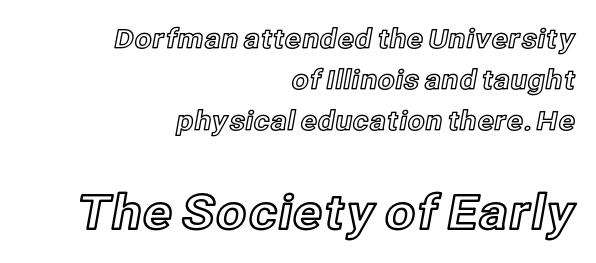
These two chunks differ in scale, with the bottom chunk taking the larger measure. Decoration check: the copy has no underline. This block has exactly the height ordinary leading produces. These lines stack with their right ends in a neat column. This sample has the flowing, uneven cadence of proportional lettering.
